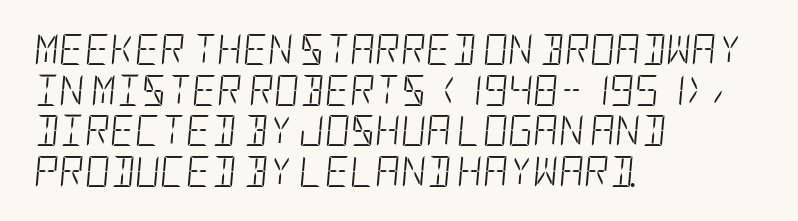
Q: Is the text bold? A: No.
Q: Is the text italic (slanted)? A: Yes, it leans right by about 5 degrees.
Q: Is the text underlined? A: No.
Q: How is the paragraph aligned? A: Left-aligned.
Q: Is the spacing between letters normal or unusually wide? A: Normal.
Q: Is the spacing between lines tight, normal or loose? A: Normal.
Q: Width (condensed, normal, or wide)? A: Condensed.
Q: Stroke contrast? A: Low.
Q: x-height? A: Large.
